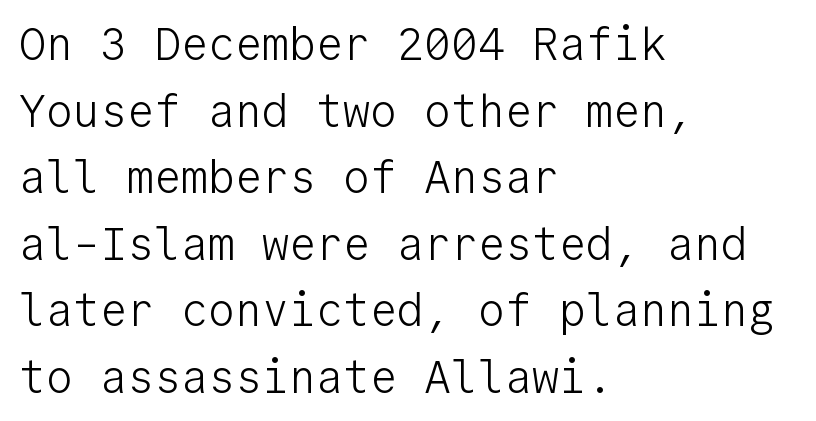
The space between consecutive lines is moderate. Is the type heavy? It reads as light-to-regular instead. Short note: letters normally spaced. The characters display no serif detailing; their extremities are plain. Typeset ragged right — the left edge is the straight one.
